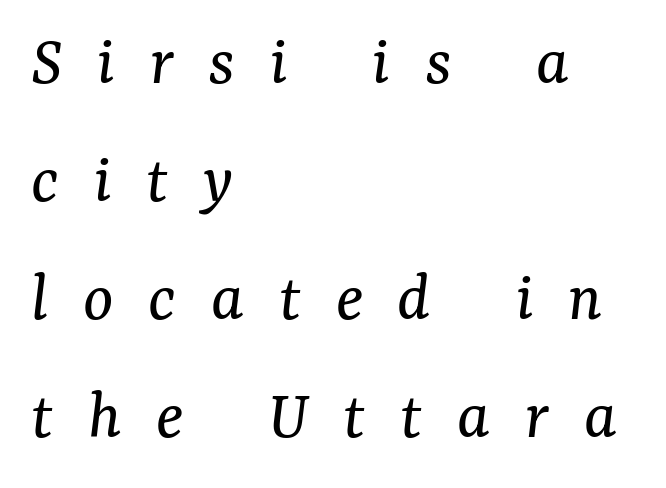
Note the varied advance widths — an 'i' is clearly narrower than an 'm'. Leading matches the norm, producing a regular column. No letter is thick-stroked: the sample isn't bold. The specimen reads as italic at a glance. No word sits above an underline. Between one letter and the next there's a generous, obvious gap.
